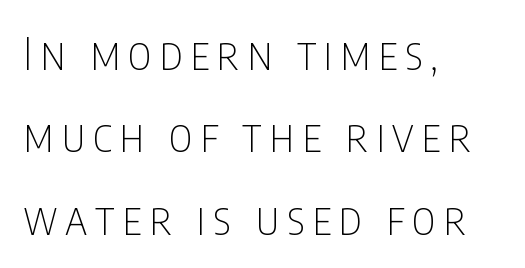
{"serif": "no", "italic": "no", "bold": "no", "weight": "thin", "width": "condensed", "stroke_contrast": "low", "x_height": "large", "monospaced": "no", "underline": "no", "align": "left", "line_spacing_ratio": 1.83, "glyph_px": 45}
